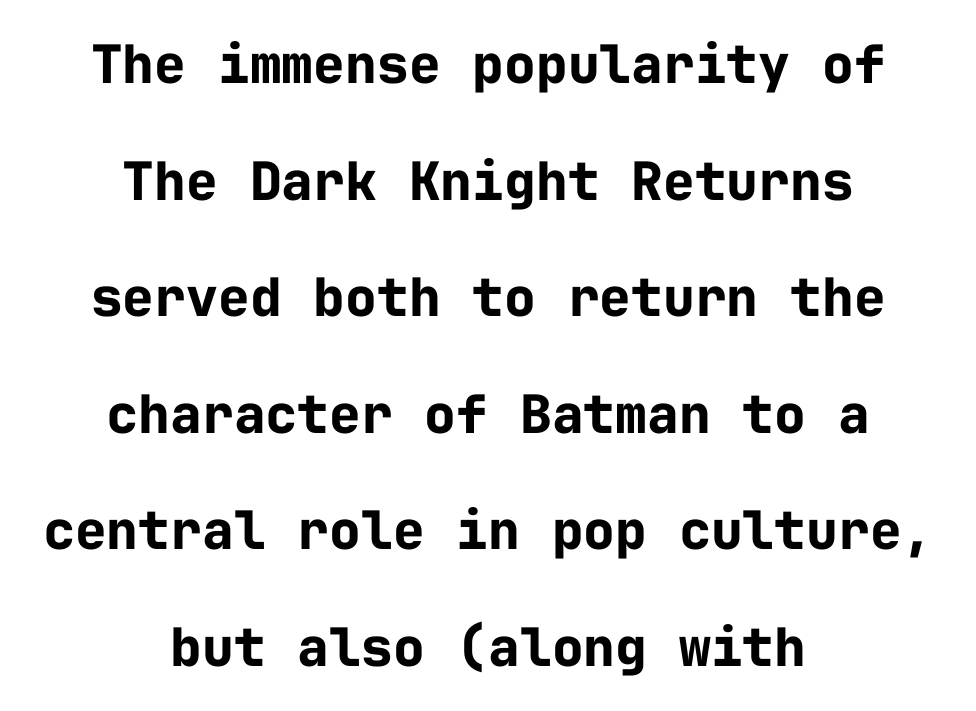
Q: Is the text bold? A: Yes.
Q: Is the text italic (slanted)? A: No, it is upright.
Q: Is the typeface a serif or a sans-serif typeface? A: Sans-serif.
Q: Is the text underlined? A: No.
Q: How is the paragraph aligned? A: Centered.
Q: Is the spacing between letters normal or unusually wide? A: Normal.
Q: Is the spacing between lines tight, normal or loose? A: Loose.
Q: Width (condensed, normal, or wide)? A: Normal.
Q: Stroke contrast? A: Low.
Q: x-height? A: Medium.
Q: Monospaced? A: Yes.
